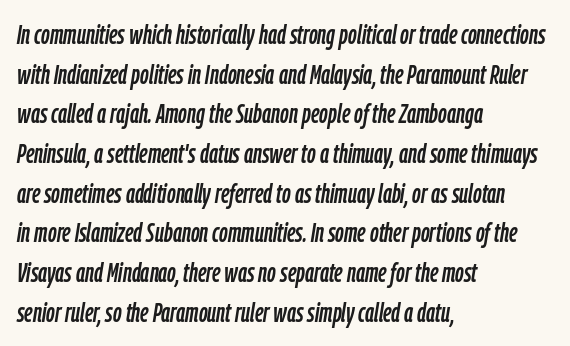
The passage shown leans; its letterforms are oblique. Letters rest on an invisible, unmarked baseline. The designer left line spacing at the default. This sample is left-justified, so line endings fall wherever the words run out.
